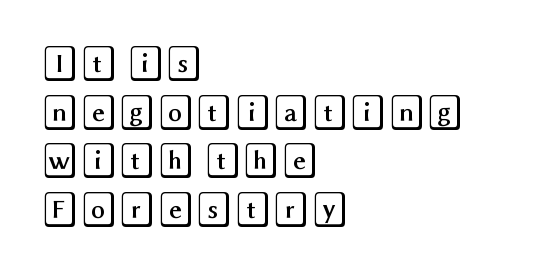
Characters follow at the spacing the type designer built in. Style check: upright. The compositor pushed each line to the left boundary. Descenders hang freely into open space. Each new line begins a customary step beneath the previous one.
